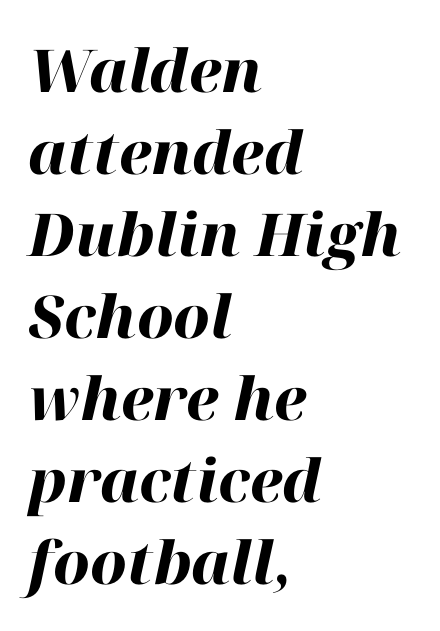
Q: Is the text bold? A: Yes.
Q: Is the text italic (slanted)? A: Yes, it leans right by about 12 degrees.
Q: Is the text underlined? A: No.
Q: How is the paragraph aligned? A: Left-aligned.
Q: Is the spacing between letters normal or unusually wide? A: Normal.
Q: Is the spacing between lines tight, normal or loose? A: Normal.
Q: Width (condensed, normal, or wide)? A: Normal.
Q: Stroke contrast? A: High.
Q: x-height? A: Medium.
Q: Monospaced? A: No.
